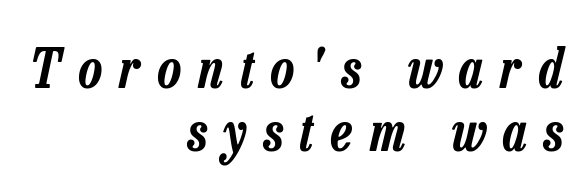
Q: Is the text italic (slanted)? A: Yes, it leans right by about 13 degrees.
Q: Is the text underlined? A: No.
Q: How is the paragraph aligned? A: Right-aligned.
Q: Is the spacing between letters normal or unusually wide? A: Unusually wide.
Q: Width (condensed, normal, or wide)? A: Condensed.
Q: Stroke contrast? A: Low.
Q: x-height? A: Medium.
Q: Monospaced? A: No.
